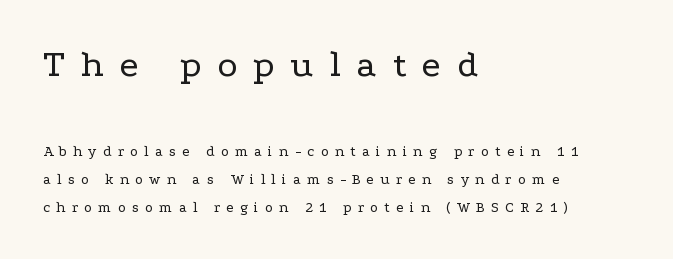
Q: Is the text bold? A: No.
Q: Is the text italic (slanted)? A: No, it is upright.
Q: Is the typeface a serif or a sans-serif typeface? A: Serif.
Q: Is the text underlined? A: No.
Q: How is the paragraph aligned? A: Left-aligned.
Q: Is the spacing between letters normal or unusually wide? A: Unusually wide.
Q: Which block of text is set in a larger size, the first (top) or the second (bottom)? A: The first (top) one.
Q: Width (condensed, normal, or wide)? A: Wide.
Q: Stroke contrast? A: Low.
Q: x-height? A: Medium.
Q: Monospaced? A: No.
